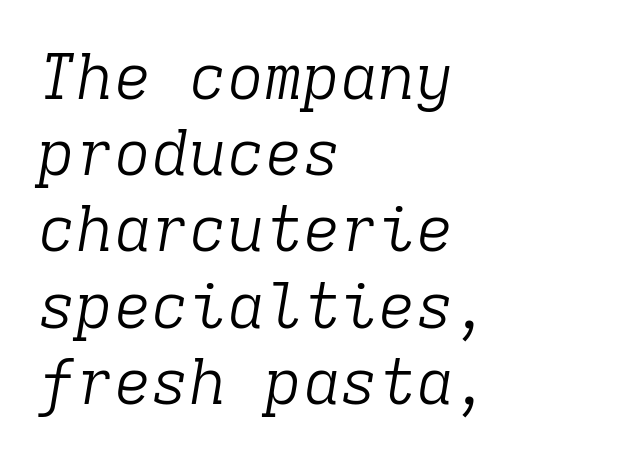
Old-style or modern, the face here clearly has serifs. The letterforms sit at book weight or below. The letters march in equal steps, a hallmark of fixed-pitch type. The passage shown is not underscored anywhere. Tracking here is standard; glyphs follow each other at the usual distance. The setting favours the left margin, as ordinary paragraphs usually do.
